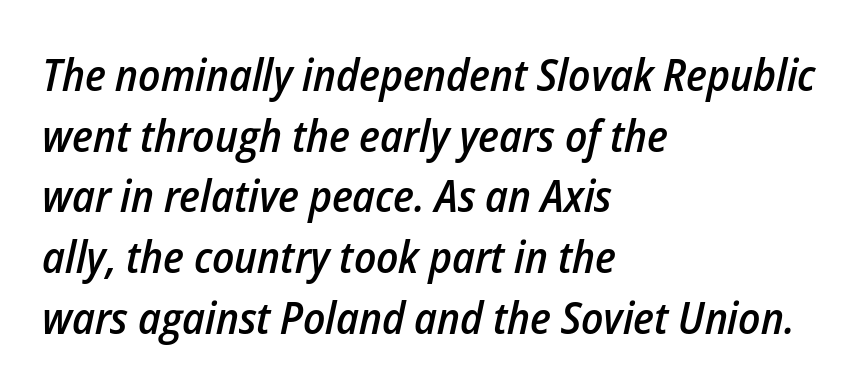
The image shows 45 px semibold, condensed type, italic (leaning right); set left-aligned, normal line spacing (1.35x), normal letter spacing, not underlined; low stroke contrast and a medium x-height.
